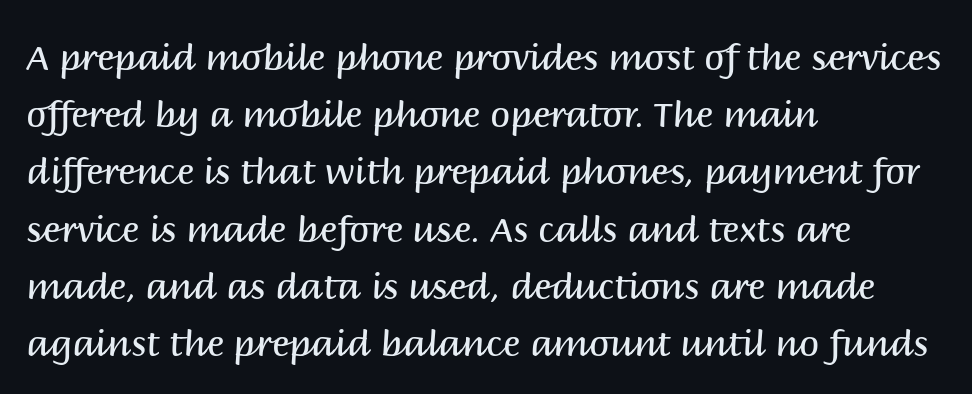
{"serif": "no", "bold": "no", "weight": "regular", "width": "normal", "stroke_contrast": "medium", "x_height": "large", "monospaced": "no", "underline": "no", "align": "left", "line_spacing": "normal", "line_spacing_ratio": 1.59, "letter_spacing": "normal", "letter_spacing_em": 0.0, "glyph_px": 36}
